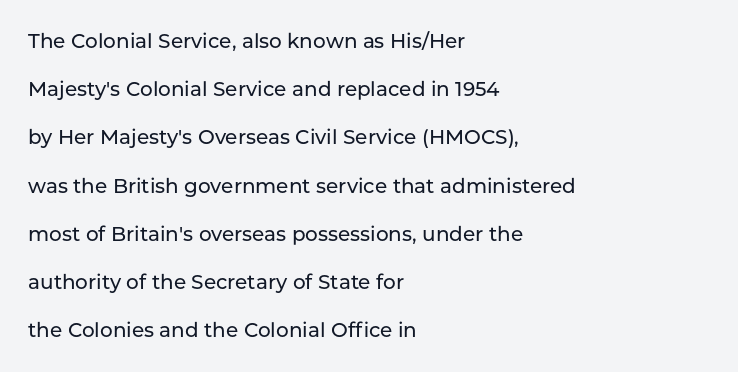
The image shows 20 px text type, upright; set left-aligned, loose line spacing (2.41x), normal letter spacing, not underlined.
